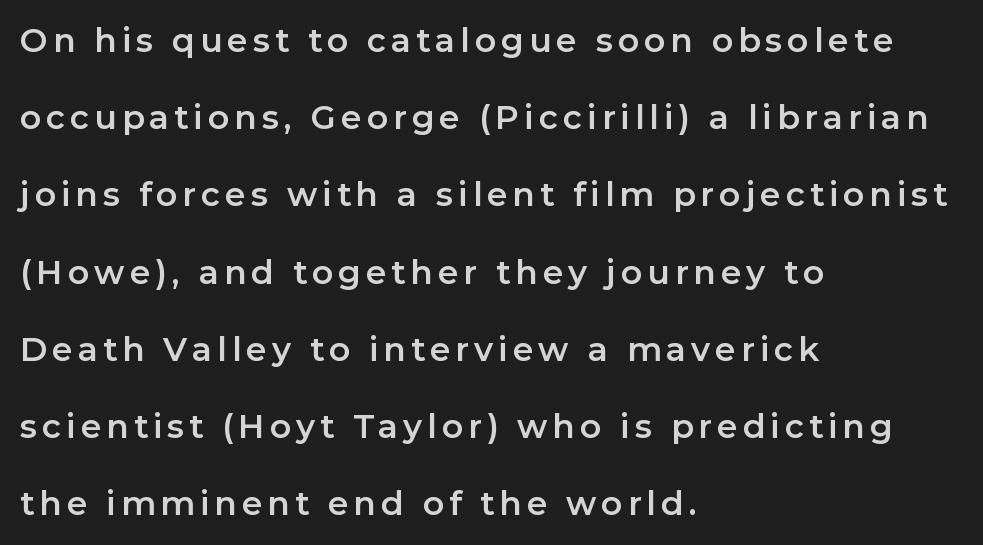
The passage shown is not underscored anywhere. These lines are rendered in a variable-pitch font. Notice the wide empty band between every row — that's loose leading. Typeset ragged right — the left edge is the straight one.
